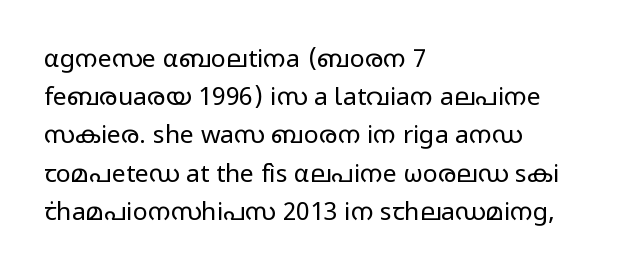
{"italic": "no", "bold": "no", "underline": "no", "align": "left", "line_spacing": "normal", "line_spacing_ratio": 1.53, "letter_spacing": "normal", "letter_spacing_em": 0.0, "glyph_px": 25}
